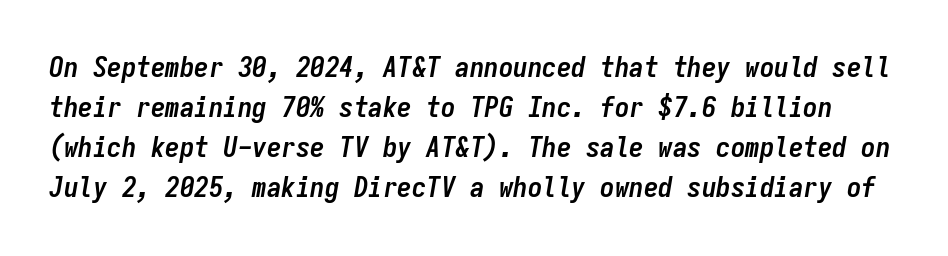
{"italic": "yes", "lean": "right", "slant_degrees": 9, "bold": "yes", "weight": "semibold", "width": "condensed", "stroke_contrast": "low", "x_height": "medium", "monospaced": "yes", "underline": "no", "line_spacing": "normal", "line_spacing_ratio": 1.38, "letter_spacing": "normal", "letter_spacing_em": 0.0, "glyph_px": 29}
